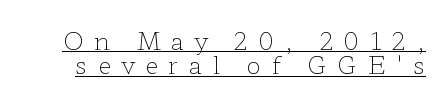
{"italic": "no", "bold": "no", "underline": "yes", "line_spacing": "tight", "line_spacing_ratio": 1.01, "letter_spacing": "wide", "letter_spacing_em": 0.44, "glyph_px": 24}
